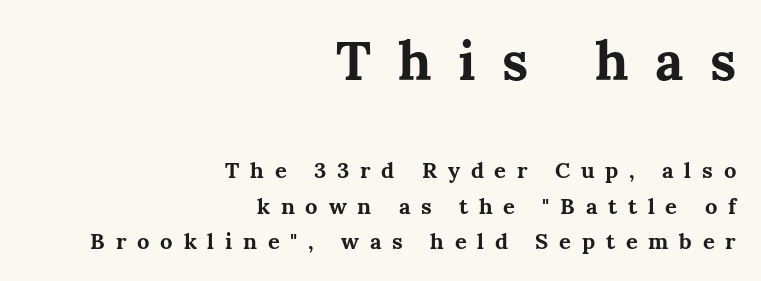
{"serif": "yes", "italic": "no", "bold": "yes", "weight": "bold", "width": "normal", "stroke_contrast": "medium", "x_height": "medium", "monospaced": "no", "underline": "no", "align": "right", "line_spacing": "normal", "line_spacing_ratio": 1.61, "letter_spacing": "wide", "letter_spacing_em": 0.49, "larger_block": "first", "size_ratio": 2.45, "glyph_px": 54}
